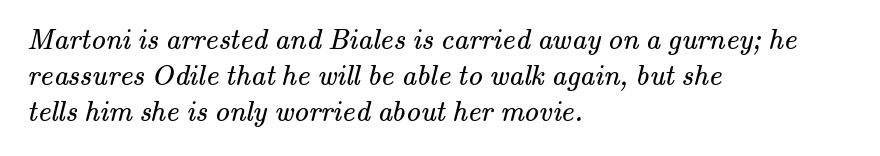
{"serif": "yes", "bold": "no", "weight": "regular", "width": "normal", "stroke_contrast": "medium", "x_height": "small", "monospaced": "no", "underline": "no", "align": "left", "line_spacing_ratio": 1.24, "letter_spacing": "normal", "letter_spacing_em": 0.0, "glyph_px": 29}
